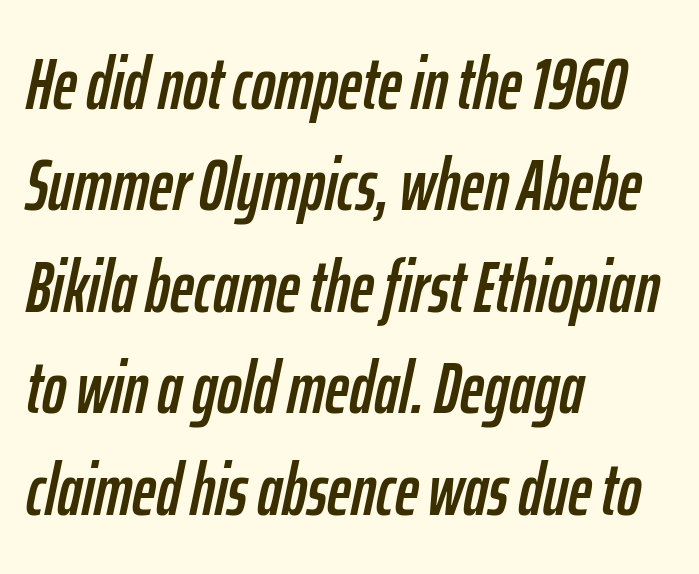
{"italic": "yes", "lean": "right", "slant_degrees": 12, "width": "condensed", "stroke_contrast": "low", "x_height": "medium", "monospaced": "no", "underline": "no", "align": "left", "line_spacing": "normal", "line_spacing_ratio": 1.39, "letter_spacing": "normal", "letter_spacing_em": 0.0, "glyph_px": 73}
